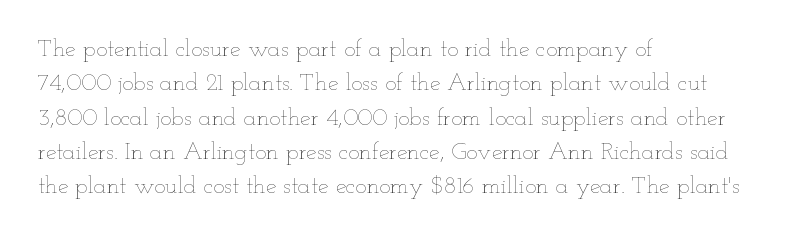
Vertical stems look standard width or narrower in stroke. Default kerning and tracking; the words read as compact shapes. These lines are set flush left with a ragged right edge. The baseline area is clear.
